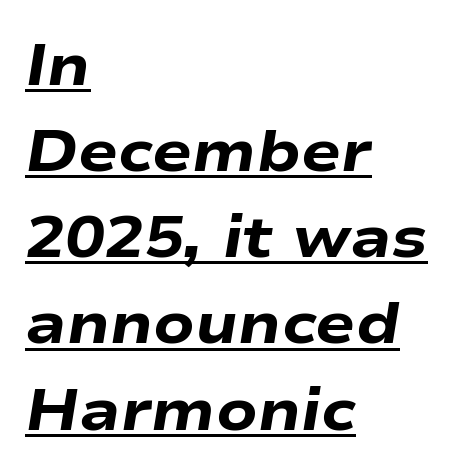
{"italic": "yes", "lean": "right", "slant_degrees": 9, "bold": "yes", "weight": "heavy", "width": "wide", "stroke_contrast": "low", "x_height": "medium", "monospaced": "no", "underline": "yes", "align": "left", "line_spacing": "normal", "line_spacing_ratio": 1.46, "letter_spacing": "normal", "letter_spacing_em": 0.0, "glyph_px": 59}
